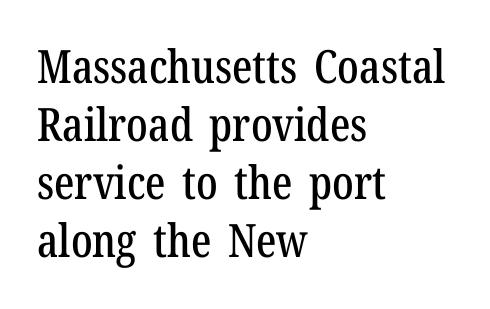
The image shows 46 px condensed serif type, upright; set left-aligned, normal line spacing (1.26x), normal letter spacing, not underlined; low stroke contrast and a medium x-height.
